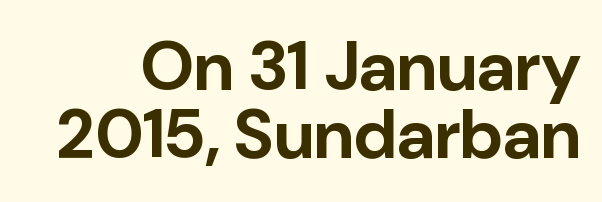
Q: Is the text bold? A: Yes.
Q: Is the text italic (slanted)? A: No, it is upright.
Q: Is the typeface a serif or a sans-serif typeface? A: Sans-serif.
Q: Is the text underlined? A: No.
Q: Is the spacing between letters normal or unusually wide? A: Normal.
Q: Is the spacing between lines tight, normal or loose? A: Tight.
Q: Width (condensed, normal, or wide)? A: Normal.
Q: Stroke contrast? A: Low.
Q: x-height? A: Medium.
Q: Monospaced? A: No.
